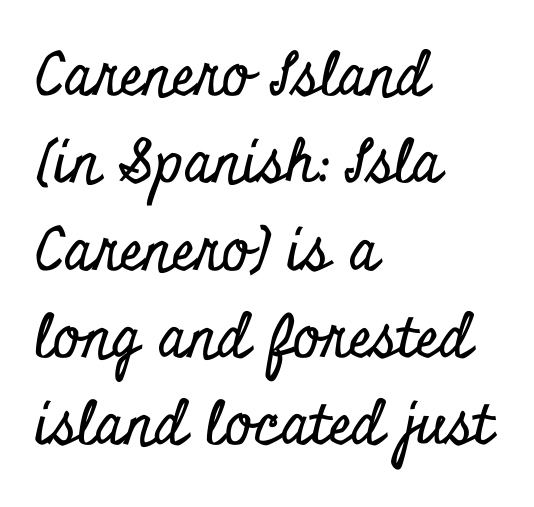
The image shows 59 px condensed serif type; set left-aligned, normal line spacing (1.48x), normal letter spacing, not underlined; low stroke contrast and a small x-height.
